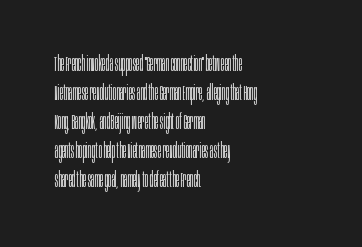
{"italic": "no", "bold": "no", "underline": "no", "align": "left", "line_spacing": "normal", "line_spacing_ratio": 1.38, "letter_spacing": "normal", "letter_spacing_em": 0.0, "glyph_px": 21}
